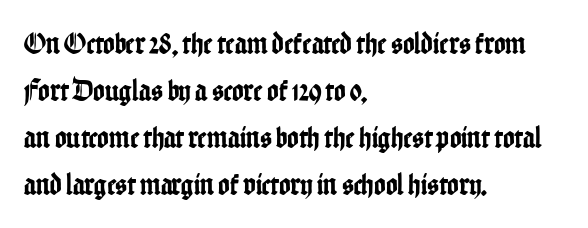
{"serif": "no", "italic": "no", "width": "condensed", "stroke_contrast": "low", "x_height": "medium", "monospaced": "no", "underline": "no", "align": "left", "line_spacing": "normal", "line_spacing_ratio": 1.52, "letter_spacing": "normal", "letter_spacing_em": 0.0, "glyph_px": 31}
